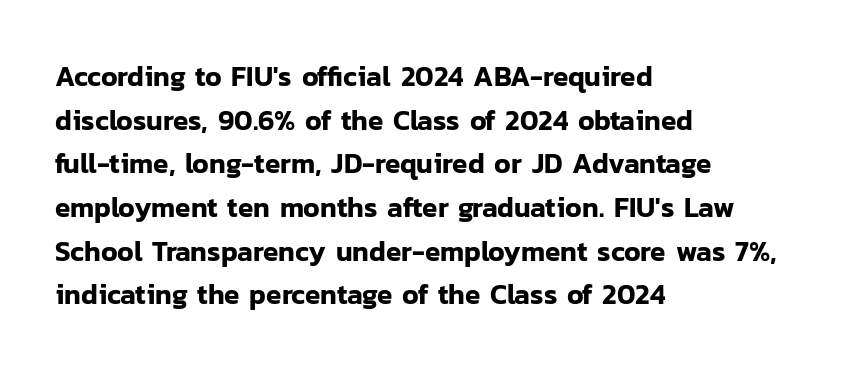
Q: Is the text italic (slanted)? A: No, it is upright.
Q: Is the typeface a serif or a sans-serif typeface? A: Sans-serif.
Q: Is the text underlined? A: No.
Q: How is the paragraph aligned? A: Left-aligned.
Q: Is the spacing between letters normal or unusually wide? A: Normal.
Q: Is the spacing between lines tight, normal or loose? A: Normal.
Q: Width (condensed, normal, or wide)? A: Normal.
Q: Stroke contrast? A: Low.
Q: x-height? A: Medium.
Q: Monospaced? A: No.
